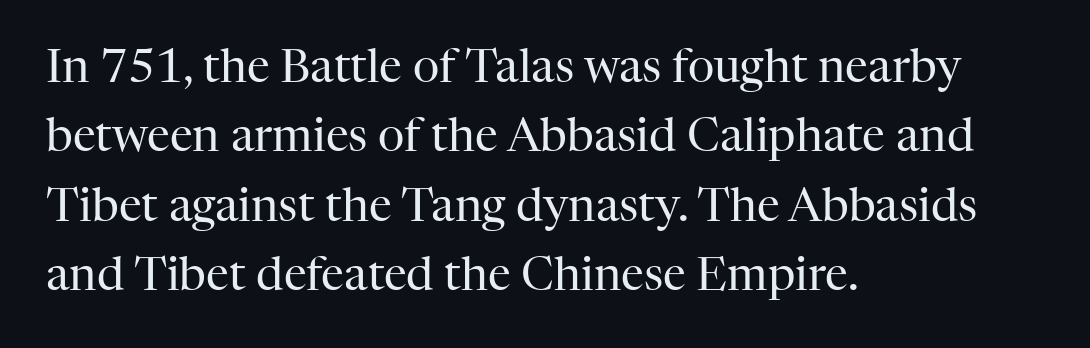
Here the designer chose a conventional face with non-uniform glyph widths. Just letters on the line, the space beneath them empty. Observe the ordinary spacing: letters are neighbours, not strangers. Do the letters lean? They stand straight. This sample is left-justified, so line endings fall wherever the words run out.
